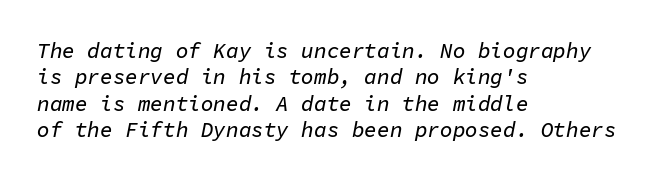
Notice how the passage keeps a crisp vertical edge on the left only. What stands out about the letter spacing? Nothing — it is the standard amount. The foot of each line stays bare and open. Would a proofreader flag this as italicized? Yes.
